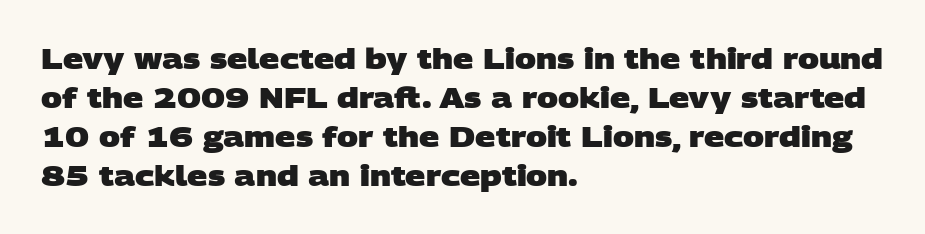
These lines are set flush left with a ragged right edge. Horizontal bands of white between lines are of average thickness. The strip under each line holds only bare page. The type is set solid horizontally, with unmodified tracking.
